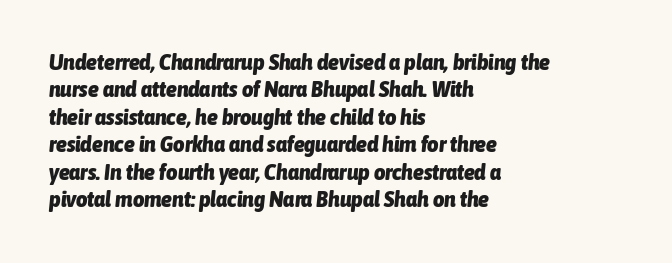
{"italic": "yes", "lean": "right", "slant_degrees": 6, "bold": "yes", "underline": "no", "align": "left", "line_spacing": "normal", "line_spacing_ratio": 1.25, "letter_spacing": "normal", "letter_spacing_em": 0.0, "glyph_px": 22}
